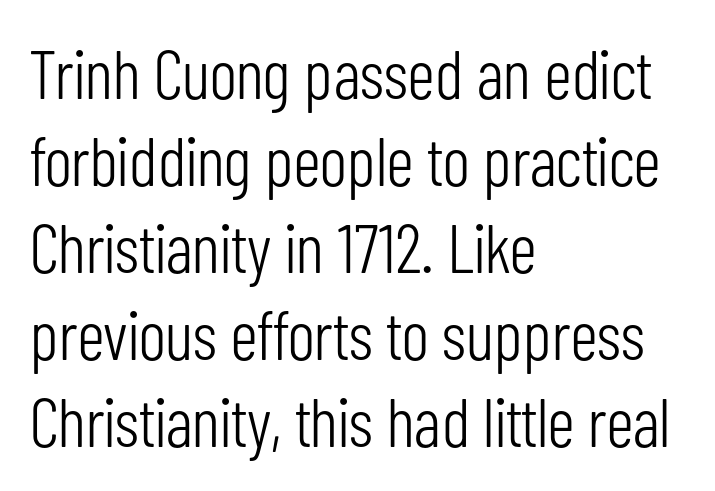
Q: Is the text bold? A: No.
Q: Is the text italic (slanted)? A: No, it is upright.
Q: Is the typeface a serif or a sans-serif typeface? A: Sans-serif.
Q: Is the text underlined? A: No.
Q: How is the paragraph aligned? A: Left-aligned.
Q: Is the spacing between letters normal or unusually wide? A: Normal.
Q: Is the spacing between lines tight, normal or loose? A: Normal.
Q: Width (condensed, normal, or wide)? A: Condensed.
Q: Stroke contrast? A: Low.
Q: x-height? A: Medium.
Q: Monospaced? A: No.
